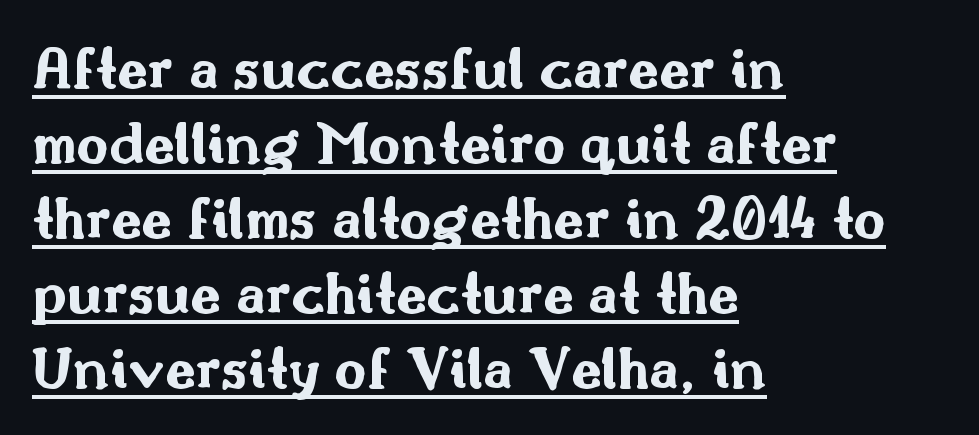
Q: Is the text bold? A: Yes.
Q: Is the text italic (slanted)? A: No, it is upright.
Q: Is the typeface a serif or a sans-serif typeface? A: Sans-serif.
Q: Is the text underlined? A: Yes.
Q: How is the paragraph aligned? A: Left-aligned.
Q: Is the spacing between letters normal or unusually wide? A: Normal.
Q: Width (condensed, normal, or wide)? A: Wide.
Q: Stroke contrast? A: Medium.
Q: x-height? A: Small.
Q: Monospaced? A: No.
